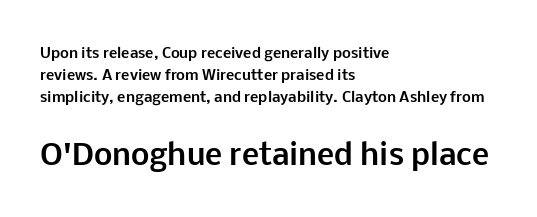
Q: Is the text bold? A: Yes.
Q: Is the text italic (slanted)? A: No, it is upright.
Q: Is the typeface a serif or a sans-serif typeface? A: Sans-serif.
Q: Is the text underlined? A: No.
Q: How is the paragraph aligned? A: Left-aligned.
Q: Is the spacing between letters normal or unusually wide? A: Normal.
Q: Is the spacing between lines tight, normal or loose? A: Normal.
Q: Which block of text is set in a larger size, the first (top) or the second (bottom)? A: The second (bottom) one.
Q: Width (condensed, normal, or wide)? A: Normal.
Q: Stroke contrast? A: Low.
Q: x-height? A: Medium.
Q: Monospaced? A: No.
